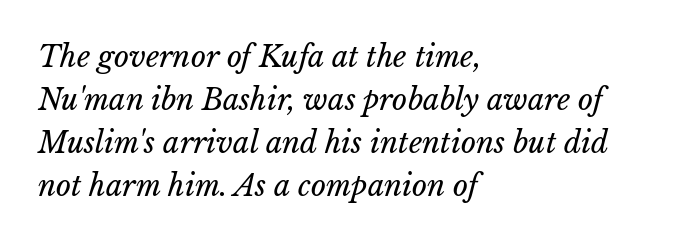
The letters advance in unequal steps, a hallmark of proportional type. Default kerning and tracking; the words read as compact shapes. Weight: in the light-to-regular range. Vertically, the passage feels balanced, rows spaced as you'd expect. Underlining? Definitely not there.
